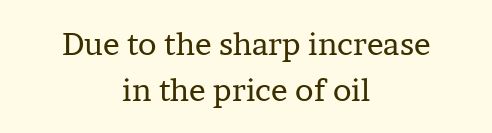
Q: Is the text bold? A: No.
Q: Is the text italic (slanted)? A: No, it is upright.
Q: Is the typeface a serif or a sans-serif typeface? A: Serif.
Q: Is the text underlined? A: No.
Q: How is the paragraph aligned? A: Centered.
Q: Is the spacing between letters normal or unusually wide? A: Normal.
Q: Is the spacing between lines tight, normal or loose? A: Normal.
Q: Width (condensed, normal, or wide)? A: Normal.
Q: Stroke contrast? A: Low.
Q: x-height? A: Medium.
Q: Monospaced? A: No.
